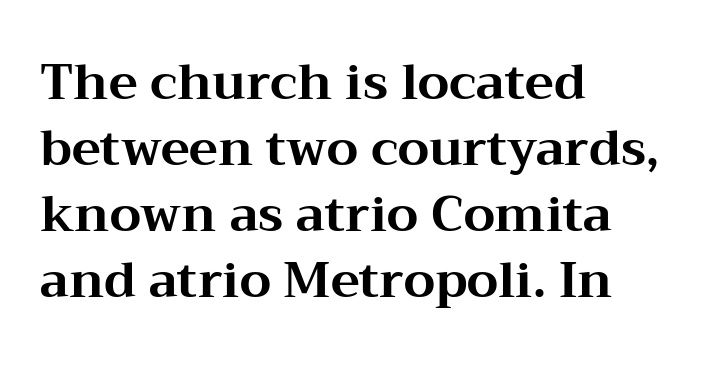
{"serif": "yes", "italic": "no", "bold": "yes", "weight": "bold", "width": "wide", "stroke_contrast": "medium", "x_height": "medium", "monospaced": "no", "underline": "no", "align": "left", "line_spacing": "normal", "line_spacing_ratio": 1.35, "letter_spacing": "normal", "letter_spacing_em": 0.0, "glyph_px": 49}
